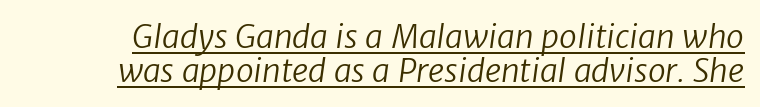
This is underlined copy, the kind a proofreader might mark for attention. Do the characters align in a grid? No, the font is proportional. The typeface has the unassuming heft of standard copy or less. Tracking here is standard; glyphs follow each other at the usual distance. Leading: reduced.
